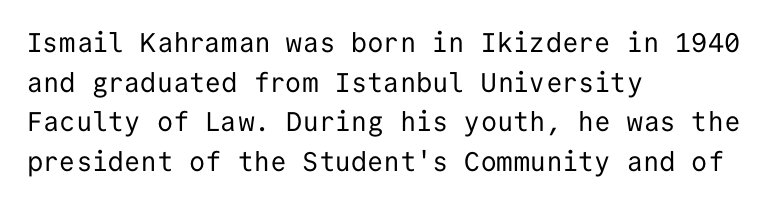
Q: Is the text bold? A: No.
Q: Is the text italic (slanted)? A: No, it is upright.
Q: Is the text underlined? A: No.
Q: How is the paragraph aligned? A: Left-aligned.
Q: Is the spacing between letters normal or unusually wide? A: Normal.
Q: Is the spacing between lines tight, normal or loose? A: Normal.
